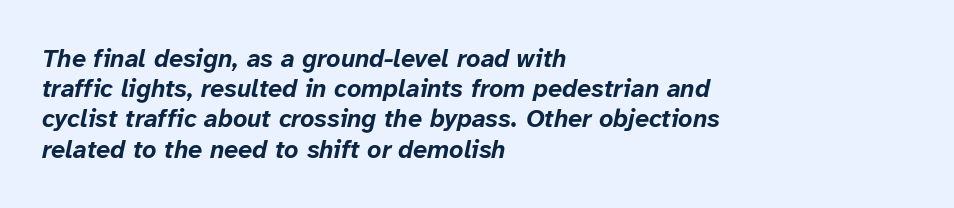
Nobody drew a line under any word here. Yep, that's italic — everything's leaning. Students, note that the glyphs here touch the page at normal intervals. I'd describe the lettering as bold — thick and assertive. Does the copy run flush right? No — it runs flush left.
